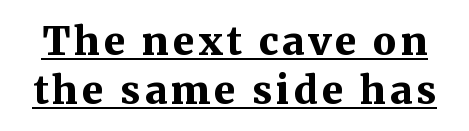
{"serif": "yes", "italic": "no", "bold": "yes", "weight": "bold", "width": "normal", "stroke_contrast": "medium", "x_height": "medium", "monospaced": "no", "underline": "yes", "line_spacing": "normal", "line_spacing_ratio": 1.25, "glyph_px": 39}
